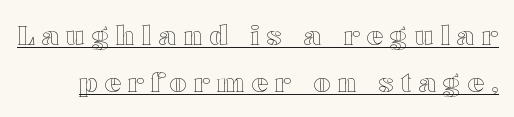
The image shows 27 px text type, upright; set line spacing 1.74x, unusually wide letter spacing (+0.26 em), underlined.
